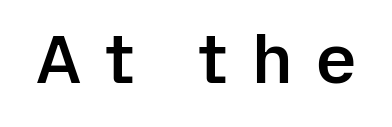
The image shows 68 px semibold sans-serif type, upright; set unusually wide letter spacing (+0.35 em), not underlined; low stroke contrast and a medium x-height.
